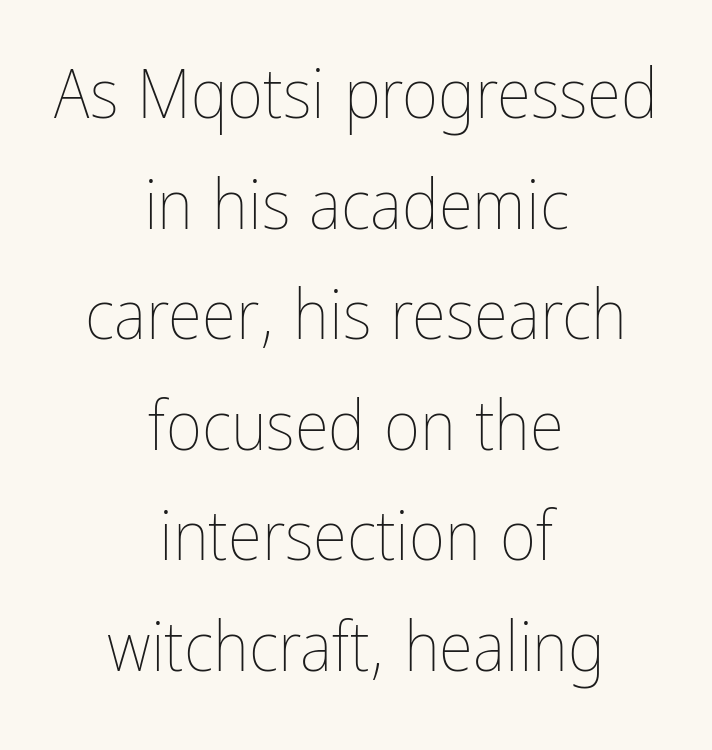
One-word summary of the alignment: center. A typesetter would call this proportional, since set widths differ per character. Unbolded letterforms with no extra heft. Reading down the column, the eye jumps a familiar distance to each next line.
